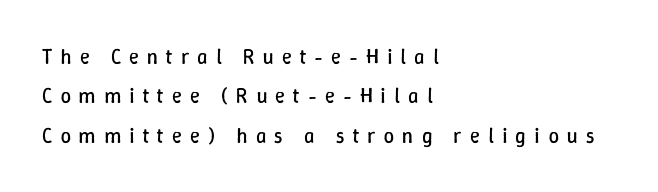
The passage shown is not bold in any degree. The rag falls on the right side of this text block. Quick note: not italic, upright. Tracking value appears strongly positive — letters spread wide. Type without underlining.
